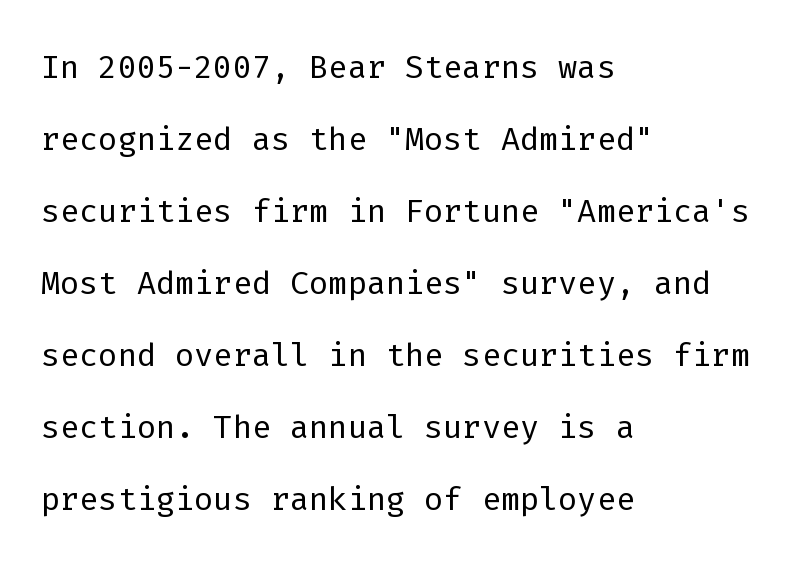
{"serif": "no", "italic": "no", "bold": "no", "weight": "light", "width": "normal", "stroke_contrast": "low", "x_height": "medium", "monospaced": "yes", "underline": "no", "align": "left", "line_spacing": "normal", "line_spacing_ratio": 1.6, "letter_spacing": "normal", "letter_spacing_em": 0.0, "glyph_px": 45}
